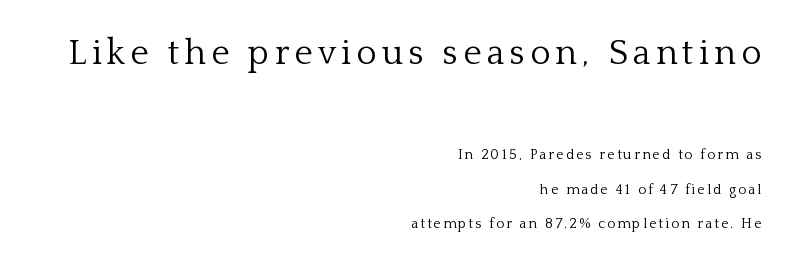
Q: Is the text bold? A: No.
Q: Is the text italic (slanted)? A: No, it is upright.
Q: Is the typeface a serif or a sans-serif typeface? A: Serif.
Q: Is the text underlined? A: No.
Q: How is the paragraph aligned? A: Right-aligned.
Q: Is the spacing between lines tight, normal or loose? A: Loose.
Q: Which block of text is set in a larger size, the first (top) or the second (bottom)? A: The first (top) one.
Q: Width (condensed, normal, or wide)? A: Normal.
Q: Stroke contrast? A: Low.
Q: x-height? A: Medium.
Q: Monospaced? A: No.
